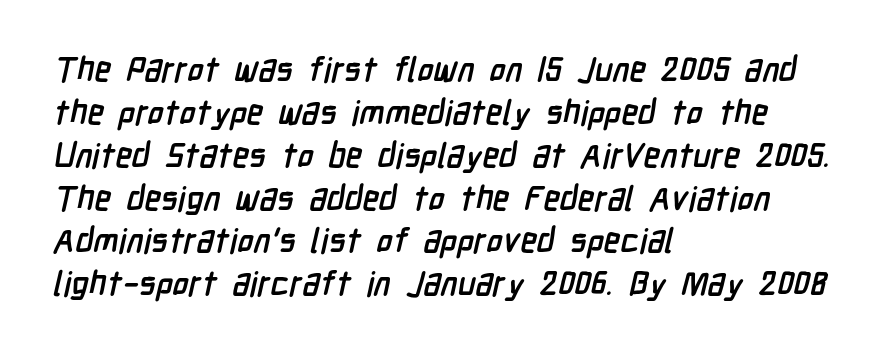
The image shows 34 px semibold, condensed sans-serif type; set left-aligned, normal line spacing (1.26x), normal letter spacing, not underlined; low stroke contrast and a medium x-height.
